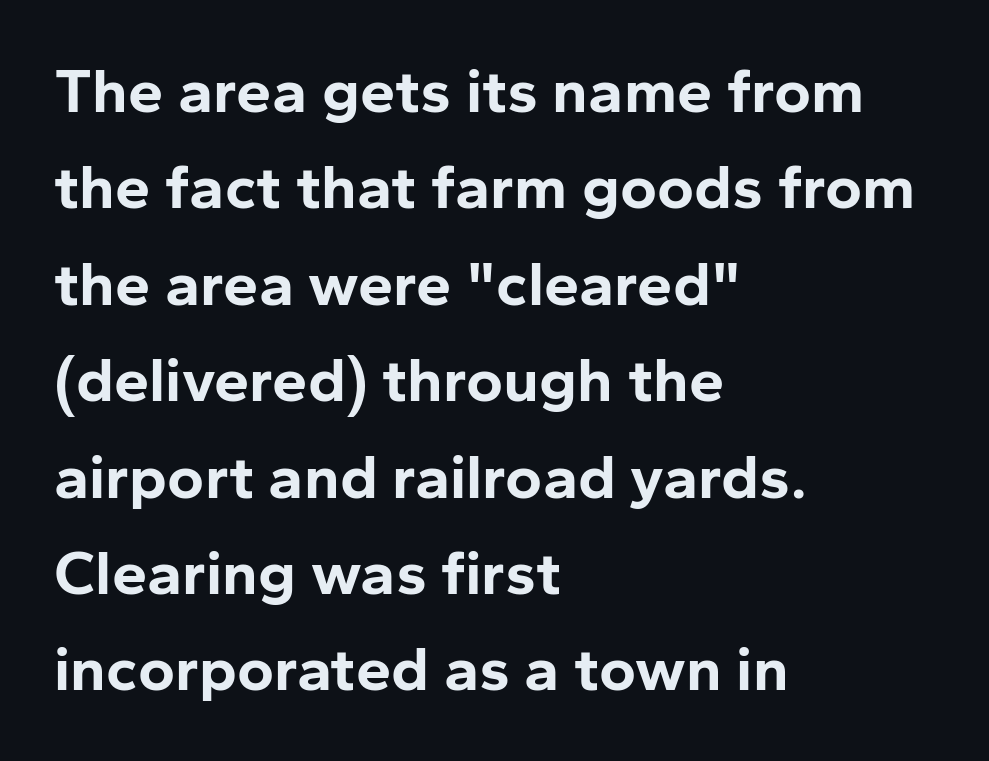
The letters advance in unequal steps, a hallmark of proportional type. Clear beneath every line of the passage. These lines keep a tight, regular rhythm from letter to letter. In CSS terms this would be text-align: left.
